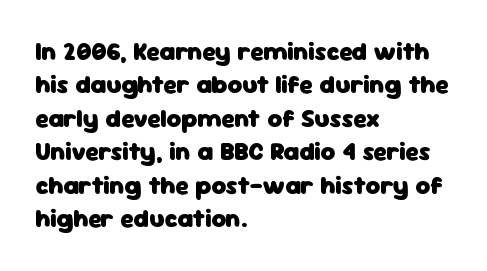
Notice how the passage keeps a crisp vertical edge on the left only. Ordinary non-slanted type is in use. This sample uses plain, unmodified letter spacing. Strong, thick strokes mark this as bold type. Normally led — the rows are evenly, conventionally spaced.
